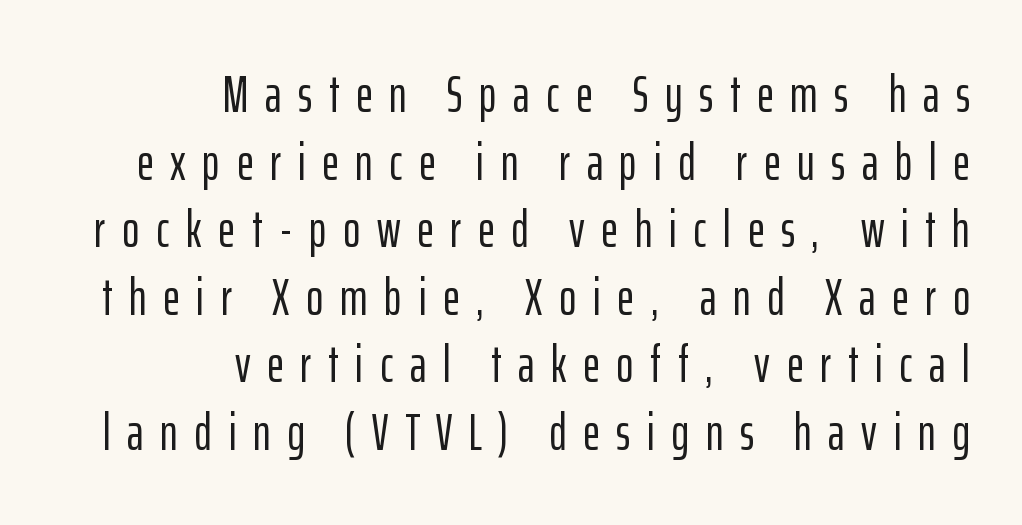
Q: Is the text italic (slanted)? A: No, it is upright.
Q: Is the typeface a serif or a sans-serif typeface? A: Sans-serif.
Q: Is the text underlined? A: No.
Q: How is the paragraph aligned? A: Right-aligned.
Q: Is the spacing between letters normal or unusually wide? A: Unusually wide.
Q: Is the spacing between lines tight, normal or loose? A: Normal.
Q: Width (condensed, normal, or wide)? A: Condensed.
Q: Stroke contrast? A: Low.
Q: x-height? A: Medium.
Q: Monospaced? A: No.
